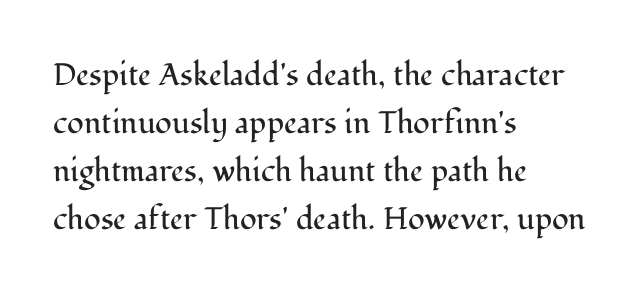
The image shows 31 px regular-weight serif type, upright; set left-aligned, normal line spacing (1.55x), normal letter spacing, not underlined; medium stroke contrast and a medium x-height.
